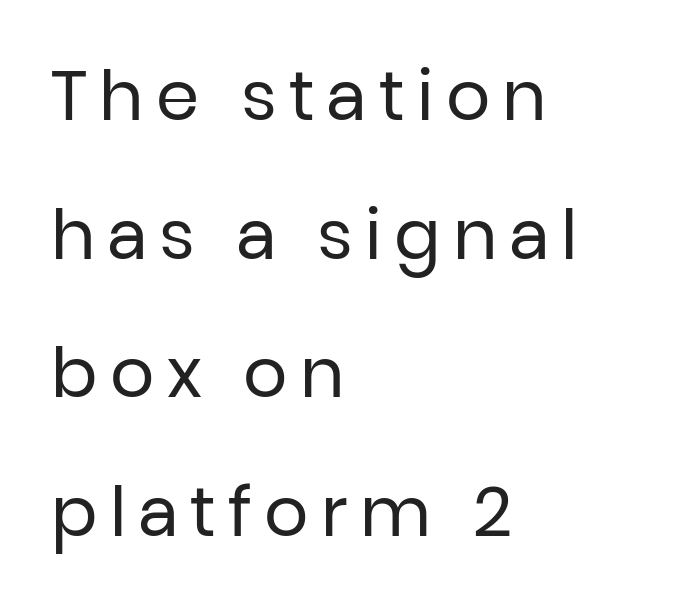
{"serif": "no", "italic": "no", "bold": "no", "weight": "regular", "width": "normal", "stroke_contrast": "low", "x_height": "medium", "monospaced": "no", "underline": "no", "align": "left", "line_spacing": "loose", "line_spacing_ratio": 2.01, "glyph_px": 69}
